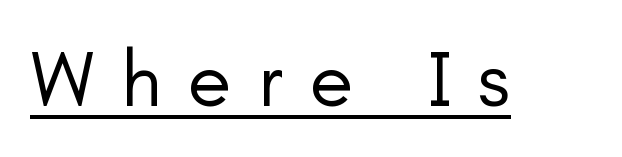
This reads as an unemphasized weight, regular at the heaviest. To sum up the face: it is a sans, with no serifs. The glyphs are accompanied by a horizontal stroke just below them. Short note: letters widely spaced. Each letter keeps its own natural width here, so spacing adapts to shape.
